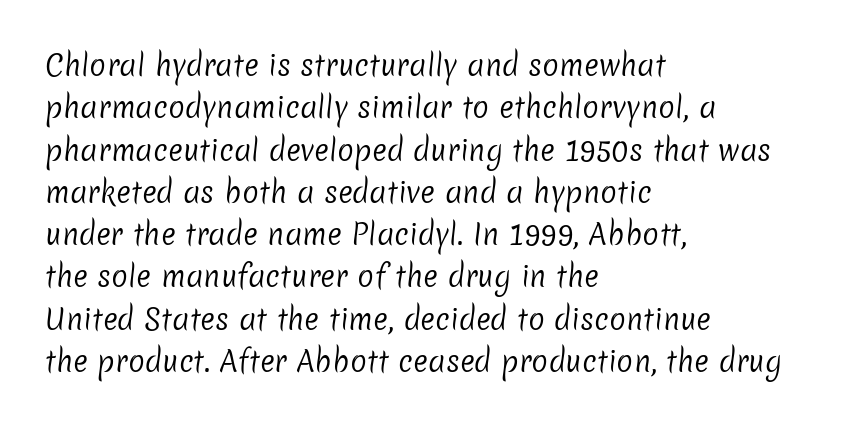
Q: Is the text bold? A: No.
Q: Is the typeface a serif or a sans-serif typeface? A: Sans-serif.
Q: Is the text underlined? A: No.
Q: How is the paragraph aligned? A: Left-aligned.
Q: Is the spacing between letters normal or unusually wide? A: Normal.
Q: Is the spacing between lines tight, normal or loose? A: Normal.
Q: Width (condensed, normal, or wide)? A: Normal.
Q: Stroke contrast? A: Low.
Q: x-height? A: Medium.
Q: Monospaced? A: No.
